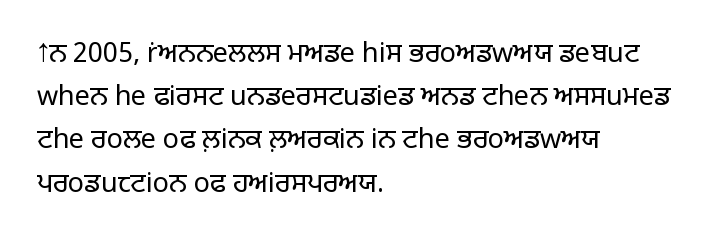
Posture: straight, roman, zero tilt. Notice how descenders clear the ascenders below comfortably — that's standard leading. Visually the block forms a straight wall on the left and a jagged coastline on the right. Descenders hang freely into open space. The type is set solid horizontally, with unmodified tracking. Heft: none added — not bold.
